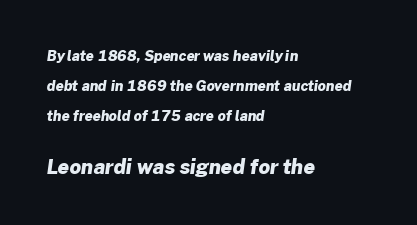
The image shows 20 px bold type; set left-aligned, loose line spacing (2.16x), normal letter spacing, not underlined; the second (bottom) block is 1.43x larger.
